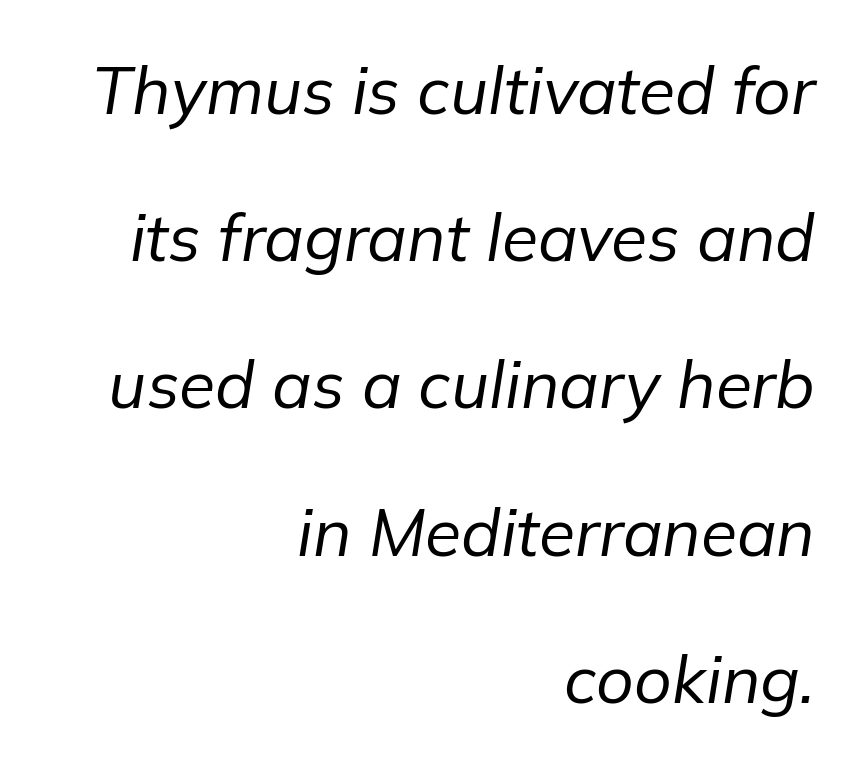
The letters sit at their default tracking, neither squeezed nor spread. You can tell it's italic because the verticals aren't actually vertical. Stroke mass is kept to a normal reading level or below. Rows of type keep a wide berth in the vertical direction. Nobody drew a line under any word here.
